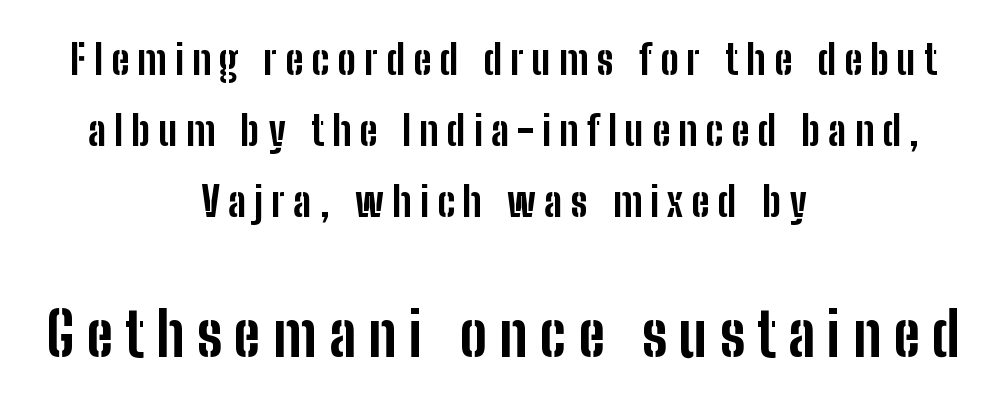
Has an underline been added? It has not. This layout puts the modest block above and the oversized block below. Nope, not italic — everything's standing straight. Reading down the block, each line starts at a different indent, mirrored at its end. The characters display no serif detailing; their extremities are plain. Tracking value appears strongly positive — letters spread wide.
